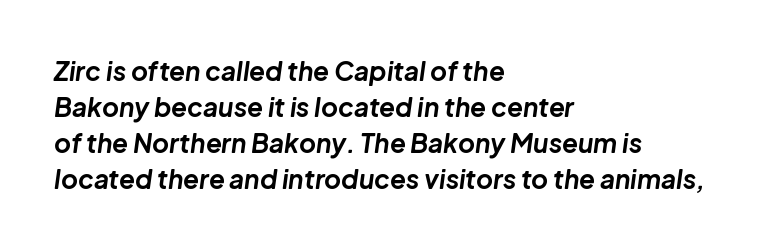
A bare baseline throughout the passage. Regular leading. Each word holds together tightly as a unit, with standard inter-letter gaps. Slanted lettering throughout. Left-aligned paragraph, ragged on the right. The face used here has the dense, thick strokes of a bold.
